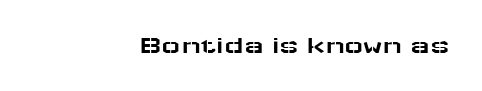
{"italic": "no", "underline": "no", "align": "right", "letter_spacing": "normal", "letter_spacing_em": 0.0, "glyph_px": 26}
